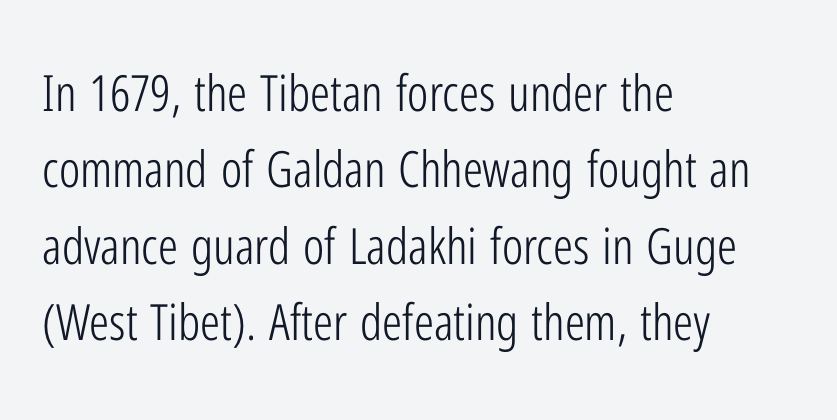
Q: Is the text bold? A: No.
Q: Is the text italic (slanted)? A: No, it is upright.
Q: Is the typeface a serif or a sans-serif typeface? A: Sans-serif.
Q: Is the text underlined? A: No.
Q: How is the paragraph aligned? A: Left-aligned.
Q: Is the spacing between letters normal or unusually wide? A: Normal.
Q: Is the spacing between lines tight, normal or loose? A: Normal.
Q: Width (condensed, normal, or wide)? A: Condensed.
Q: Stroke contrast? A: Low.
Q: x-height? A: Medium.
Q: Monospaced? A: No.
